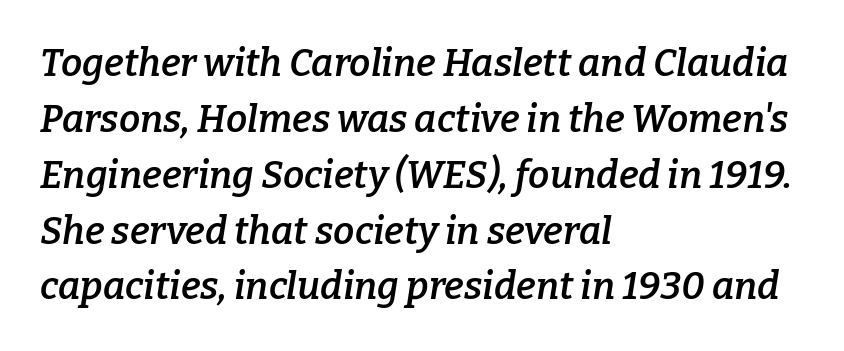
{"serif": "yes", "italic": "yes", "lean": "right", "slant_degrees": 9, "bold": "semi", "weight": "semibold", "width": "normal", "stroke_contrast": "low", "x_height": "medium", "monospaced": "no", "underline": "no", "align": "left", "line_spacing": "normal", "line_spacing_ratio": 1.47, "letter_spacing": "normal", "letter_spacing_em": 0.0, "glyph_px": 38}
